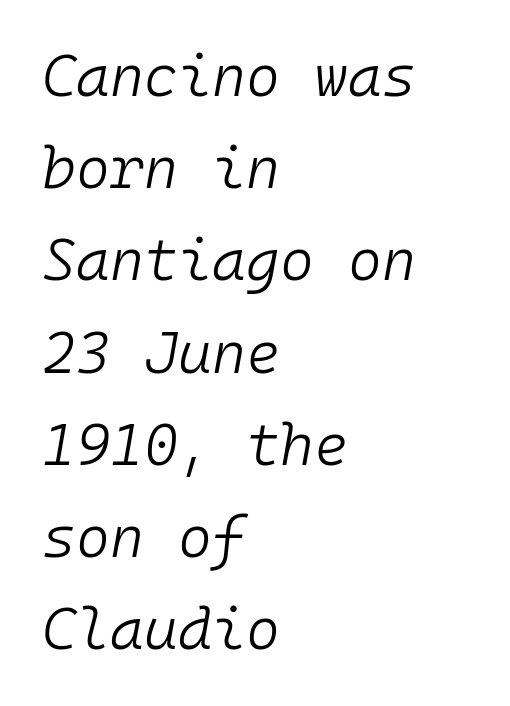
The image shows 58 px light type, italic (leaning right), monospaced; set left-aligned, normal line spacing (1.59x), normal letter spacing, not underlined; low stroke contrast and a medium x-height.
